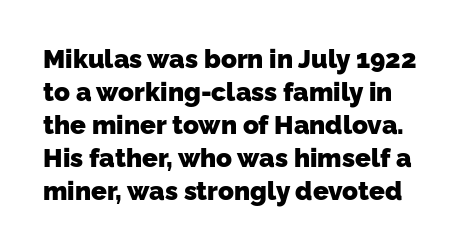
Descender tails drop into unmarked territory. Heft: maximum for text — a bold. Whoever set this chose a conventional vertical rhythm. Short note: letters normally spaced.
